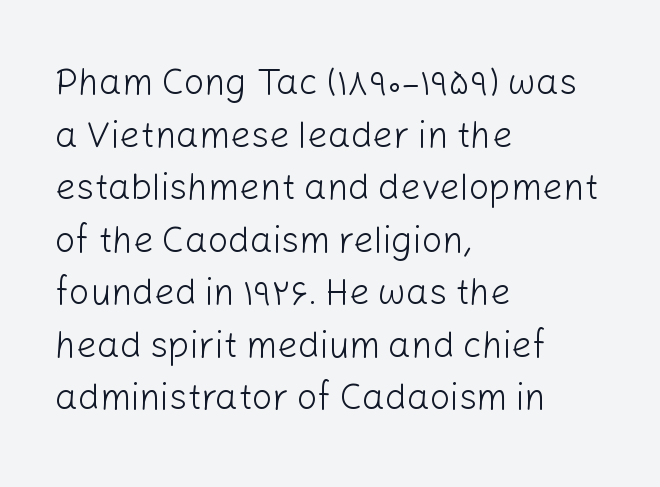
{"serif": "no", "italic": "no", "bold": "no", "weight": "light", "width": "normal", "stroke_contrast": "low", "x_height": "medium", "monospaced": "no", "underline": "no", "align": "left", "line_spacing": "normal", "line_spacing_ratio": 1.46, "letter_spacing": "normal", "letter_spacing_em": 0.0, "glyph_px": 36}
